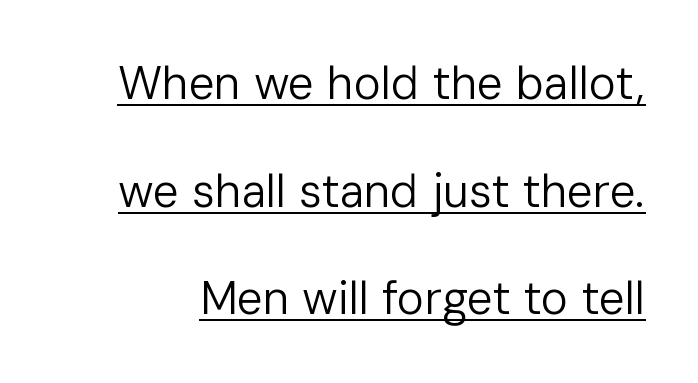
{"serif": "no", "italic": "no", "bold": "no", "weight": "regular", "width": "normal", "stroke_contrast": "low", "x_height": "medium", "monospaced": "no", "underline": "yes", "line_spacing": "loose", "line_spacing_ratio": 2.34, "letter_spacing": "normal", "letter_spacing_em": 0.0, "glyph_px": 46}
